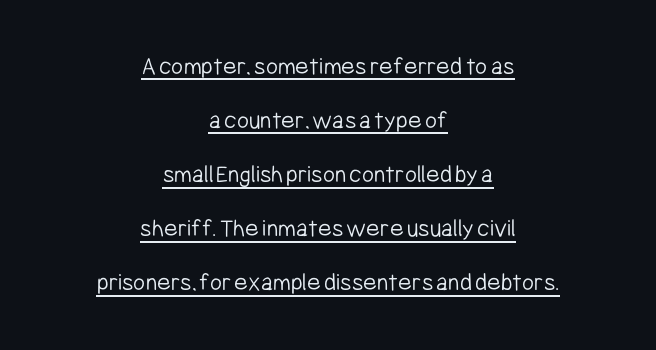
Q: Is the text bold? A: No.
Q: Is the text italic (slanted)? A: No, it is upright.
Q: Is the text underlined? A: Yes.
Q: How is the paragraph aligned? A: Centered.
Q: Is the spacing between letters normal or unusually wide? A: Normal.
Q: Is the spacing between lines tight, normal or loose? A: Loose.
